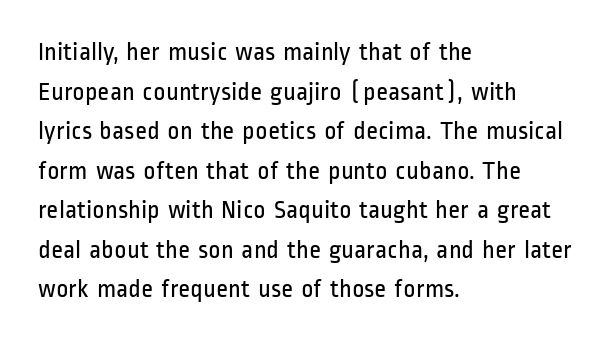
Q: Is the text bold? A: No.
Q: Is the text italic (slanted)? A: No, it is upright.
Q: Is the text underlined? A: No.
Q: How is the paragraph aligned? A: Left-aligned.
Q: Is the spacing between letters normal or unusually wide? A: Normal.
Q: Is the spacing between lines tight, normal or loose? A: Normal.
